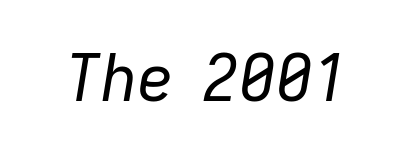
Q: Is the text bold? A: No.
Q: Is the text italic (slanted)? A: Yes, it leans right by about 9 degrees.
Q: Is the text underlined? A: No.
Q: Is the spacing between letters normal or unusually wide? A: Normal.
Q: Width (condensed, normal, or wide)? A: Normal.
Q: Stroke contrast? A: Low.
Q: x-height? A: Medium.
Q: Monospaced? A: No.
